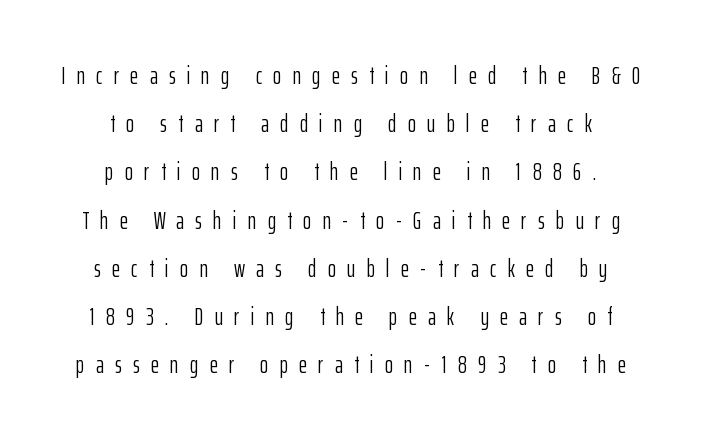
{"italic": "no", "bold": "no", "underline": "no", "align": "center", "line_spacing": "loose", "line_spacing_ratio": 1.93, "letter_spacing": "wide", "letter_spacing_em": 0.45, "glyph_px": 25}
